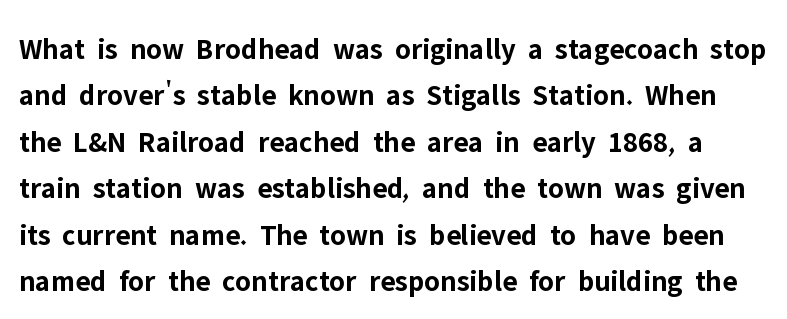
Only glyphs here, with clear space below each row. The characters look thick and weighty, a clear bold. You can tell from the bare stems that sans-serif type was used. The letters stand upright; this is a roman face.
